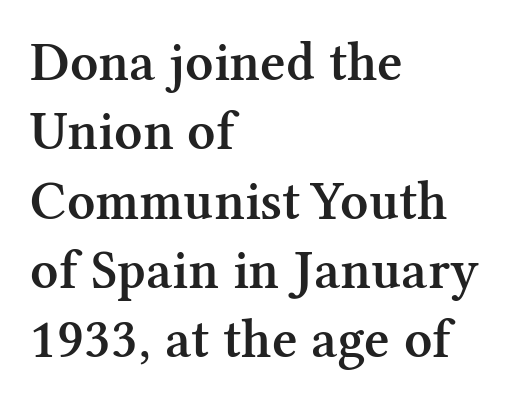
The image shows 55 px semibold serif type, upright; set left-aligned, normal line spacing (1.26x), normal letter spacing, not underlined; medium stroke contrast and a medium x-height.
